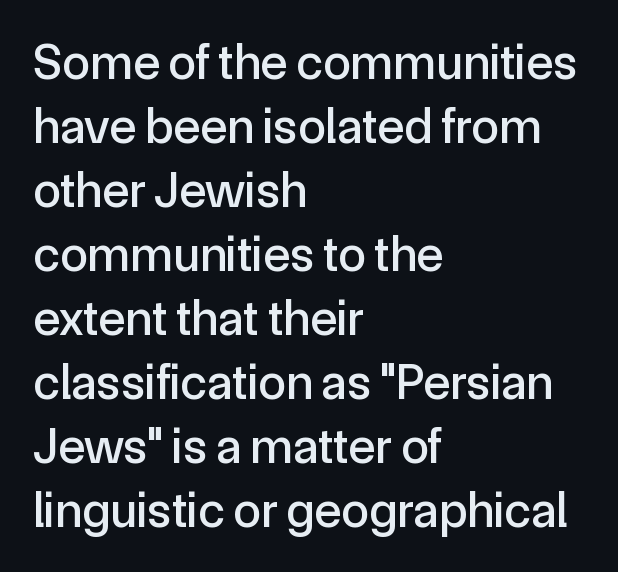
Q: Is the text italic (slanted)? A: No, it is upright.
Q: Is the typeface a serif or a sans-serif typeface? A: Sans-serif.
Q: Is the text underlined? A: No.
Q: How is the paragraph aligned? A: Left-aligned.
Q: Is the spacing between letters normal or unusually wide? A: Normal.
Q: Is the spacing between lines tight, normal or loose? A: Normal.
Q: Width (condensed, normal, or wide)? A: Normal.
Q: x-height? A: Medium.
Q: Monospaced? A: No.
